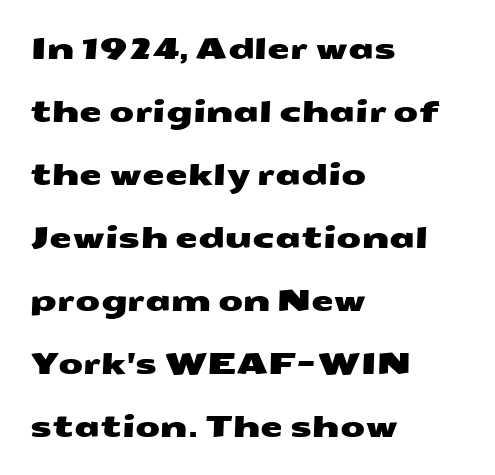
Q: Is the typeface a serif or a sans-serif typeface? A: Sans-serif.
Q: Is the text underlined? A: No.
Q: How is the paragraph aligned? A: Left-aligned.
Q: Is the spacing between letters normal or unusually wide? A: Normal.
Q: Is the spacing between lines tight, normal or loose? A: Loose.
Q: Width (condensed, normal, or wide)? A: Wide.
Q: Stroke contrast? A: Medium.
Q: x-height? A: Medium.
Q: Monospaced? A: No.
